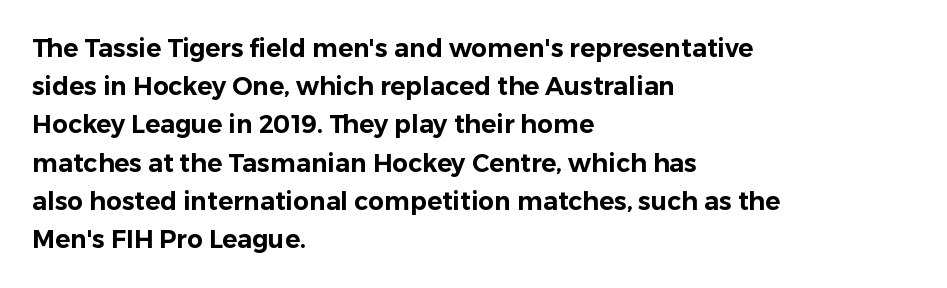
Descenders hang freely into open space. Teacher's note: observe the even left margin — that is flush-left alignment. The vertical gap from one line to the next is medium. If you drew a line through each stem, it would be perfectly vertical. The letters sit at their default tracking, neither squeezed nor spread.
